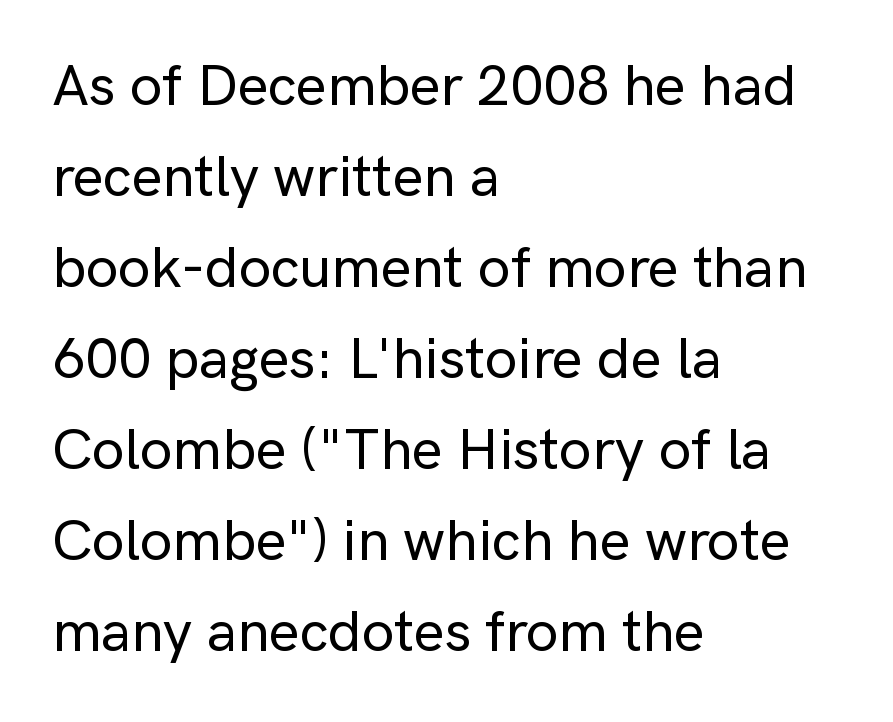
Q: Is the text italic (slanted)? A: No, it is upright.
Q: Is the typeface a serif or a sans-serif typeface? A: Sans-serif.
Q: Is the text underlined? A: No.
Q: How is the paragraph aligned? A: Left-aligned.
Q: Is the spacing between letters normal or unusually wide? A: Normal.
Q: Is the spacing between lines tight, normal or loose? A: Normal.
Q: Width (condensed, normal, or wide)? A: Normal.
Q: Stroke contrast? A: Low.
Q: x-height? A: Medium.
Q: Monospaced? A: No.
